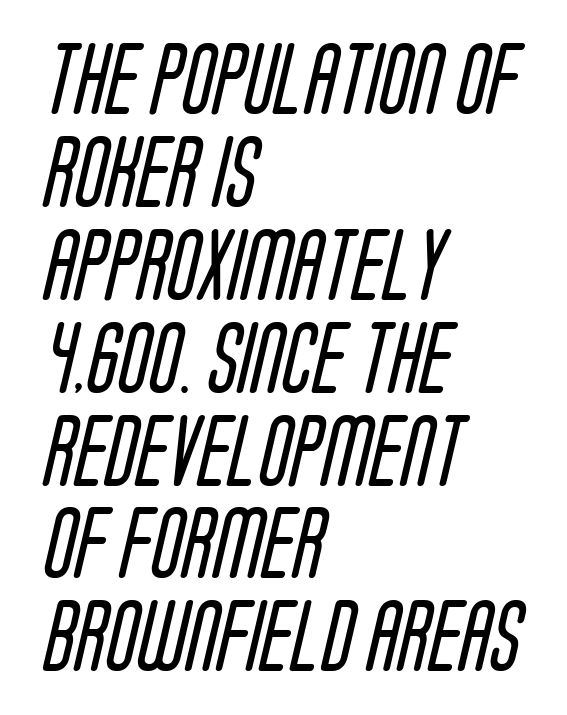
{"serif": "no", "bold": "no", "weight": "regular", "width": "condensed", "stroke_contrast": "low", "x_height": "large", "monospaced": "no", "underline": "no", "align": "left", "line_spacing": "normal", "line_spacing_ratio": 1.29, "letter_spacing": "normal", "letter_spacing_em": 0.0, "glyph_px": 72}
